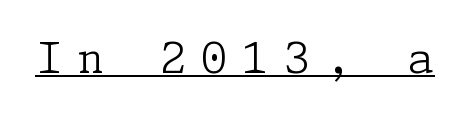
Q: Is the text bold? A: No.
Q: Is the text italic (slanted)? A: No, it is upright.
Q: Is the typeface a serif or a sans-serif typeface? A: Serif.
Q: Is the text underlined? A: Yes.
Q: Is the spacing between letters normal or unusually wide? A: Unusually wide.
Q: Width (condensed, normal, or wide)? A: Normal.
Q: Stroke contrast? A: Low.
Q: x-height? A: Medium.
